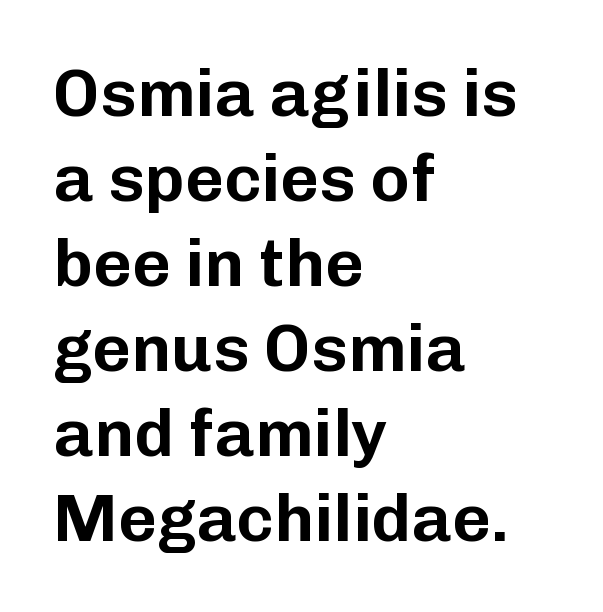
{"serif": "no", "italic": "no", "width": "normal", "stroke_contrast": "low", "x_height": "medium", "monospaced": "no", "underline": "no", "align": "left", "line_spacing": "normal", "line_spacing_ratio": 1.27, "letter_spacing": "normal", "letter_spacing_em": 0.0, "glyph_px": 67}
